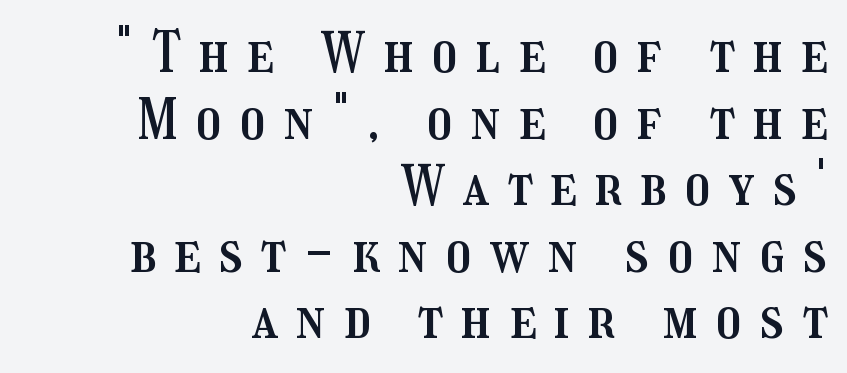
The image shows 55 px condensed type, upright; set right-aligned, line spacing 1.21x, unusually wide letter spacing (+0.34 em), not underlined; medium stroke contrast and a medium x-height.
